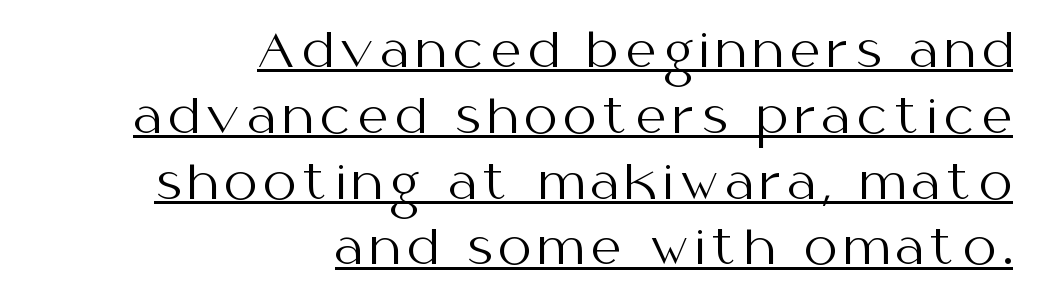
{"serif": "no", "italic": "no", "bold": "no", "weight": "regular", "width": "normal", "stroke_contrast": "medium", "x_height": "medium", "monospaced": "no", "underline": "yes", "align": "right", "line_spacing": "normal", "line_spacing_ratio": 1.4, "glyph_px": 47}
